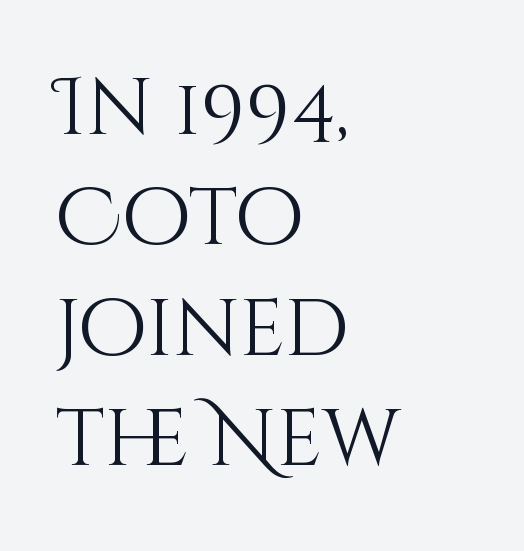
{"italic": "no", "bold": "no", "weight": "light", "width": "normal", "stroke_contrast": "medium", "x_height": "large", "monospaced": "no", "underline": "no", "align": "left", "line_spacing": "normal", "line_spacing_ratio": 1.38, "letter_spacing": "normal", "letter_spacing_em": 0.0, "glyph_px": 80}
